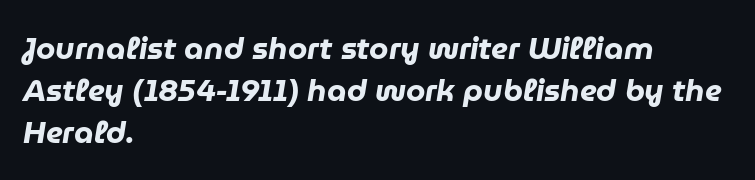
Q: Is the text bold? A: Yes.
Q: Is the text italic (slanted)? A: Yes, it leans right by about 9 degrees.
Q: Is the text underlined? A: No.
Q: How is the paragraph aligned? A: Left-aligned.
Q: Is the spacing between letters normal or unusually wide? A: Normal.
Q: Is the spacing between lines tight, normal or loose? A: Normal.
Q: Width (condensed, normal, or wide)? A: Normal.
Q: Stroke contrast? A: Low.
Q: x-height? A: Medium.
Q: Monospaced? A: No.
